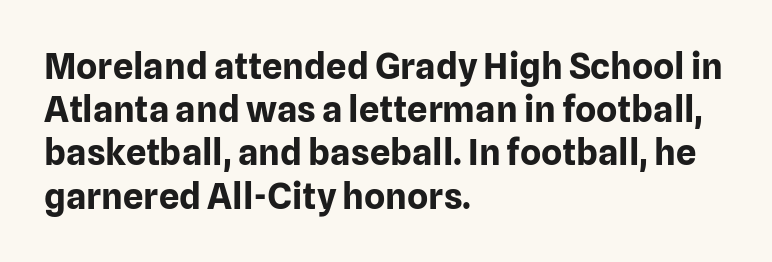
The image shows 36 px bold sans-serif type, upright; set left-aligned, line spacing 1.2x, normal letter spacing, not underlined; low stroke contrast and a medium x-height.
